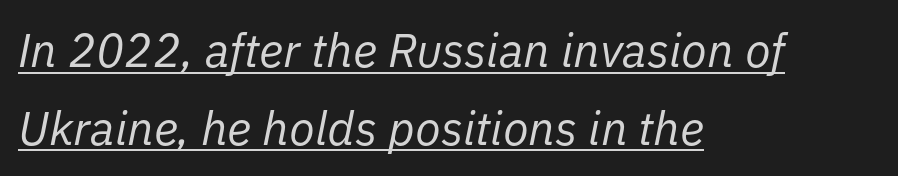
The image shows 47 px regular-weight type, italic (leaning right); set left-aligned, normal line spacing (1.65x), normal letter spacing, underlined; low stroke contrast and a medium x-height.
